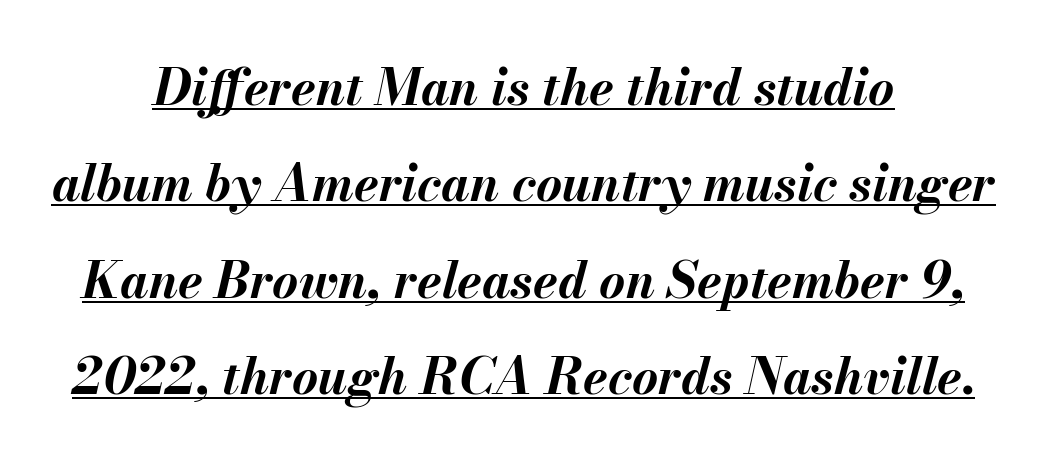
The type is set solid horizontally, with unmodified tracking. Designer's note — italics engaged. Chunky letters — that's bold for sure. What decoration does the sample have? An underline. Notice the wide empty band between every row — that's loose leading.
